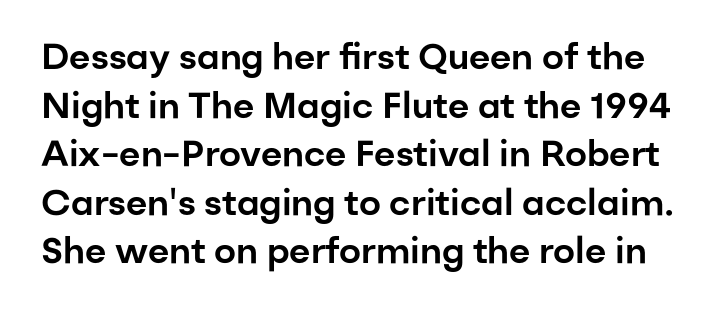
The image shows 36 px sans-serif type, upright; set normal line spacing (1.35x), normal letter spacing, not underlined; low stroke contrast and a medium x-height.
